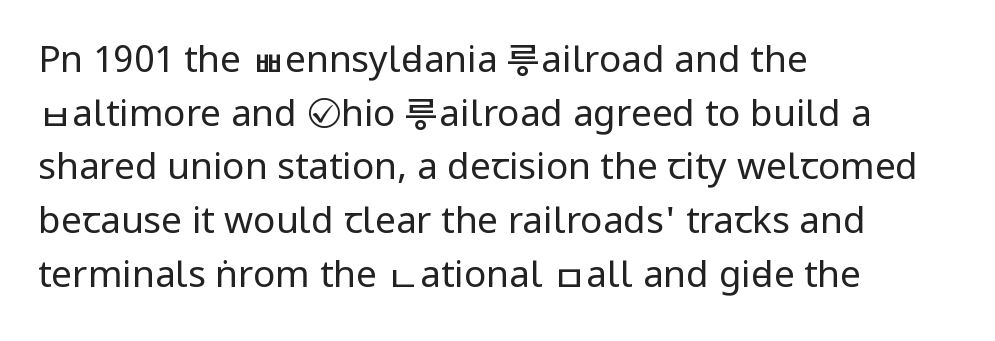
{"serif": "no", "italic": "no", "bold": "no", "weight": "regular", "width": "condensed", "stroke_contrast": "low", "x_height": "large", "monospaced": "no", "underline": "no", "align": "left", "line_spacing": "normal", "line_spacing_ratio": 1.45, "letter_spacing": "normal", "letter_spacing_em": 0.0, "glyph_px": 37}
